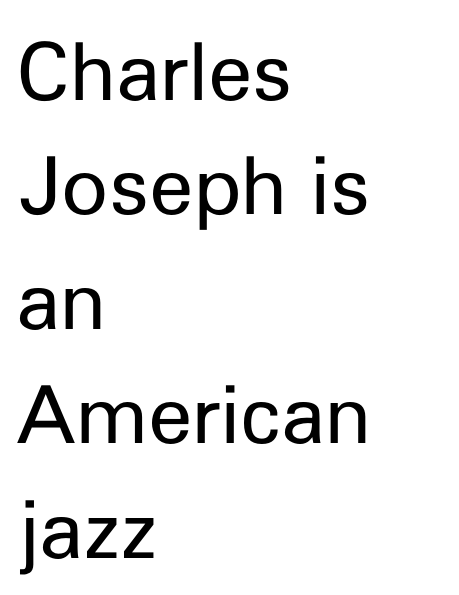
Spacing verdict: proportional, widths tailored to each character. The strip under each line holds only bare page. Is this a sans? Yes — the strokes have no serifs. Students, observe: this is what conventionally led text looks like.
